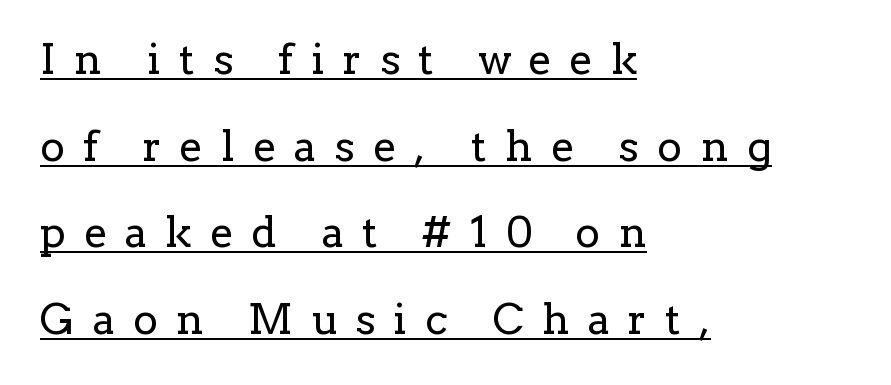
{"serif": "yes", "italic": "no", "bold": "no", "weight": "regular", "width": "normal", "stroke_contrast": "low", "x_height": "medium", "monospaced": "no", "underline": "yes", "align": "left", "line_spacing": "loose", "line_spacing_ratio": 2.06, "letter_spacing": "wide", "letter_spacing_em": 0.44, "glyph_px": 42}
